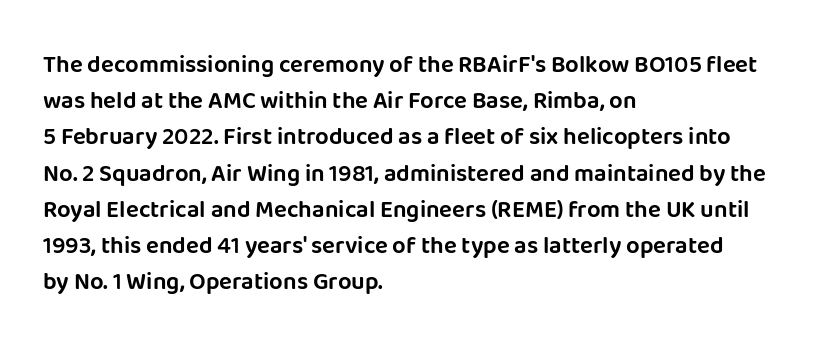
Leading: standard. Ascenders rise straight up at ninety degrees. Nobody drew a line under any word here. Here the glyphs are tracked normally, forming tight word shapes. All the whitespace from short lines collects on the right.
